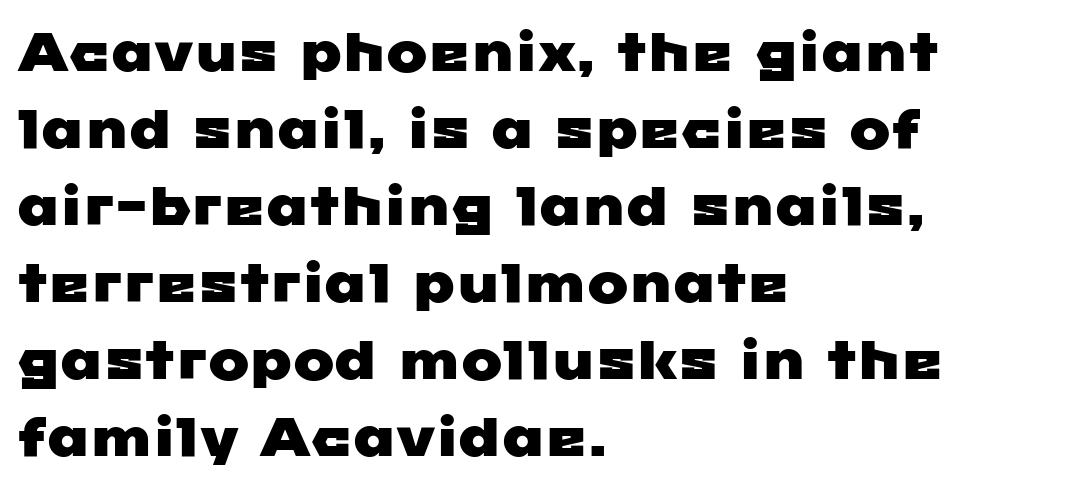
The image shows 55 px wide sans-serif type; set left-aligned, normal line spacing (1.4x), normal letter spacing, not underlined; low stroke contrast and a medium x-height.
